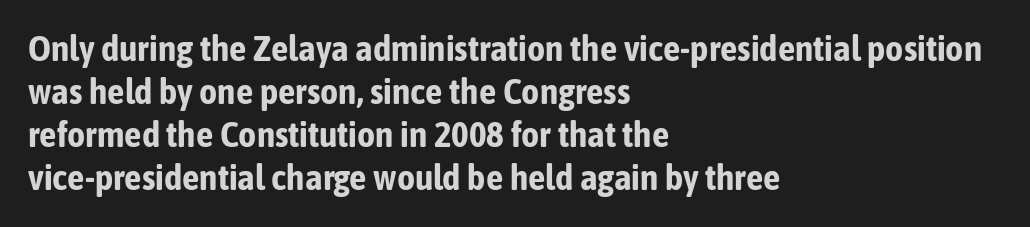
Q: Is the text bold? A: Yes.
Q: Is the text italic (slanted)? A: No, it is upright.
Q: Is the typeface a serif or a sans-serif typeface? A: Sans-serif.
Q: Is the text underlined? A: No.
Q: How is the paragraph aligned? A: Left-aligned.
Q: Is the spacing between letters normal or unusually wide? A: Normal.
Q: Width (condensed, normal, or wide)? A: Condensed.
Q: Stroke contrast? A: Low.
Q: x-height? A: Medium.
Q: Monospaced? A: No.
